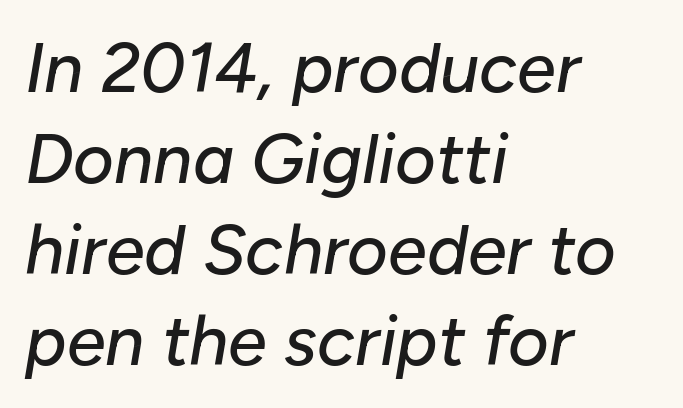
A typesetter would call this proportional, since set widths differ per character. Is the block centered? No — it sits flush against the left margin. Slant detected: the letters are inclined. Quick note: underline off. A typesetter would call this zero additional tracking. The space between consecutive lines is moderate.
